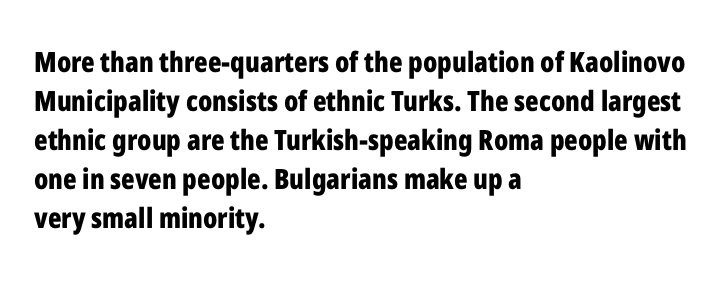
{"serif": "no", "italic": "no", "bold": "yes", "weight": "bold", "width": "condensed", "stroke_contrast": "low", "x_height": "medium", "monospaced": "no", "underline": "no", "align": "left", "line_spacing": "normal", "line_spacing_ratio": 1.39, "letter_spacing": "normal", "letter_spacing_em": 0.0, "glyph_px": 28}
